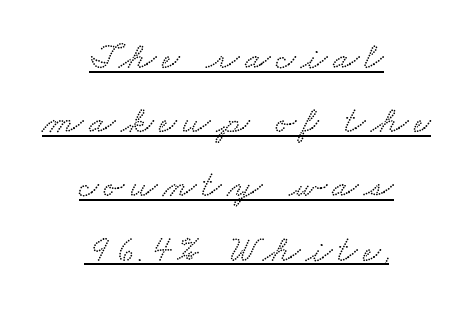
Q: Is the typeface a serif or a sans-serif typeface? A: Serif.
Q: Is the text underlined? A: Yes.
Q: How is the paragraph aligned? A: Centered.
Q: Is the spacing between lines tight, normal or loose? A: Normal.
Q: Width (condensed, normal, or wide)? A: Wide.
Q: Stroke contrast? A: Low.
Q: x-height? A: Small.
Q: Monospaced? A: No.
